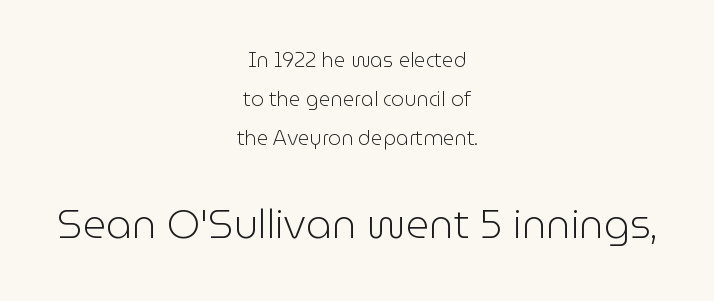
The image shows 40 px light sans-serif type, upright; set centered, loose line spacing (1.94x), normal letter spacing, not underlined; the second (bottom) block is 2.0x larger; low stroke contrast and a medium x-height.
